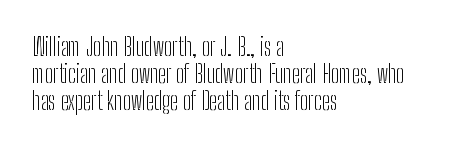
The image shows 24 px text type, upright; set left-aligned, tight line spacing (1.12x), normal letter spacing, not underlined.
